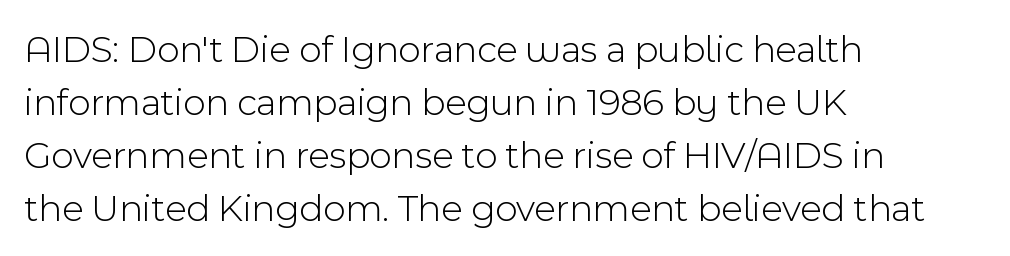
The image shows 39 px light sans-serif type, upright; set left-aligned, normal line spacing (1.36x), normal letter spacing, not underlined; a medium x-height.
